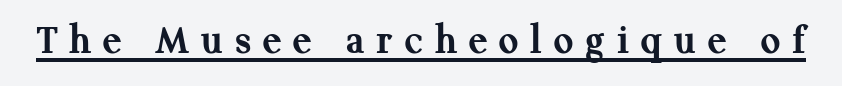
The letters are spread apart with noticeably loose tracking. Is there any slant? The stems are plumb. Here the designer chose a conventional face with non-uniform glyph widths. Note: serifs present on the glyphs. Emphasis is given by a line drawn under the lettering. Strokes here are thick enough to call this a true bold.
